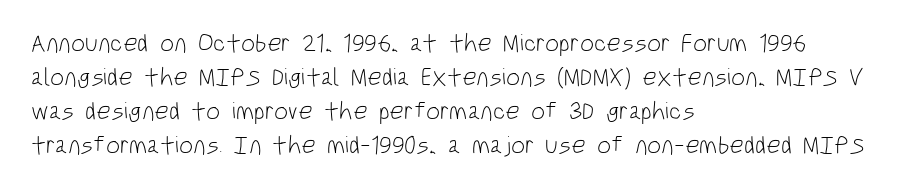
{"italic": "no", "bold": "no", "underline": "no", "align": "left", "line_spacing": "normal", "line_spacing_ratio": 1.36, "letter_spacing": "normal", "letter_spacing_em": 0.0, "glyph_px": 25}
